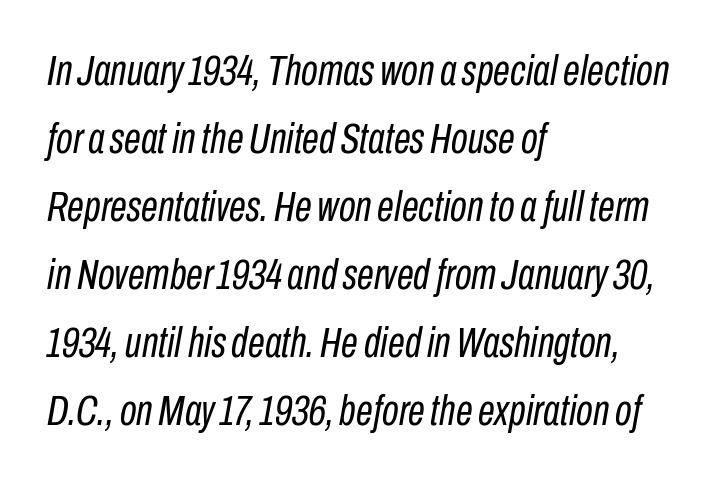
{"italic": "yes", "lean": "right", "slant_degrees": 10, "bold": "no", "weight": "regular", "width": "condensed", "stroke_contrast": "low", "x_height": "medium", "monospaced": "no", "underline": "no", "align": "left", "line_spacing": "normal", "line_spacing_ratio": 1.58, "letter_spacing": "normal", "letter_spacing_em": 0.0, "glyph_px": 43}
